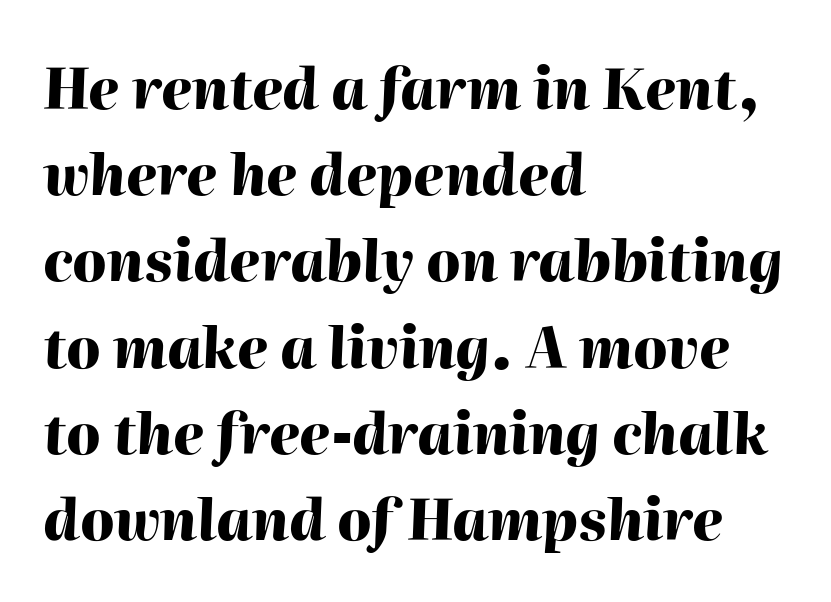
The passage shown leans; its letterforms are oblique. Caption: bold face, heavy strokes. A typesetter would call this leading conventional body-copy spacing. The letters advance in unequal steps, a hallmark of proportional type. Observe the ordinary spacing: letters are neighbours, not strangers.
